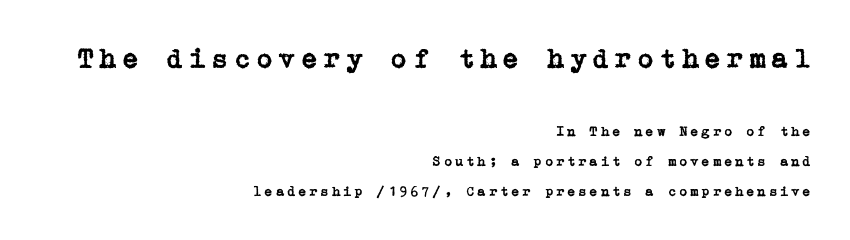
Typographically, this falls in the serif category. Honestly, there is no underline to notice here at all. The type sits square on the baseline with zero lean. Does the bottom block carry the larger type? No, the top block does. Does the copy run flush right? Yes — the right margin is perfectly even. Rows of type keep a wide berth in the vertical direction.
